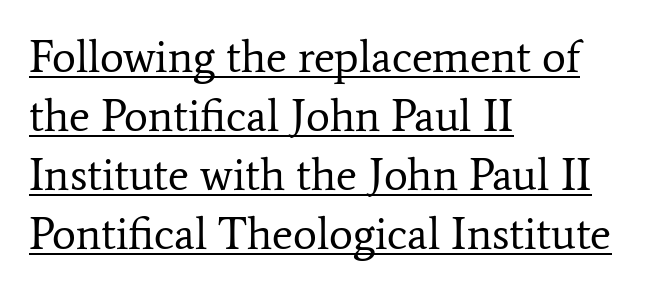
Q: Is the text bold? A: No.
Q: Is the text italic (slanted)? A: No, it is upright.
Q: Is the typeface a serif or a sans-serif typeface? A: Serif.
Q: Is the text underlined? A: Yes.
Q: How is the paragraph aligned? A: Left-aligned.
Q: Is the spacing between letters normal or unusually wide? A: Normal.
Q: Is the spacing between lines tight, normal or loose? A: Normal.
Q: Width (condensed, normal, or wide)? A: Normal.
Q: Stroke contrast? A: Low.
Q: x-height? A: Medium.
Q: Monospaced? A: No.
